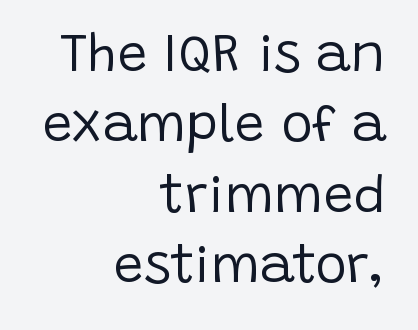
The image shows 53 px regular-weight sans-serif type, upright; set right-aligned, normal line spacing (1.33x), normal letter spacing, not underlined; low stroke contrast and a large x-height.
